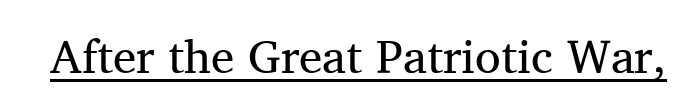
Proportional: the letters do not fall into vertical columns. The rendering keeps characters at their native spacing. The typeface has the unassuming heft of standard copy or less. The typeface chosen for these lines features serifs.
